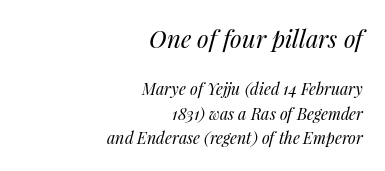
{"italic": "yes", "lean": "right", "slant_degrees": 14, "bold": "no", "underline": "no", "align": "right", "line_spacing": "normal", "line_spacing_ratio": 1.51, "letter_spacing": "normal", "letter_spacing_em": 0.0, "larger_block": "first", "size_ratio": 1.5, "glyph_px": 24}
